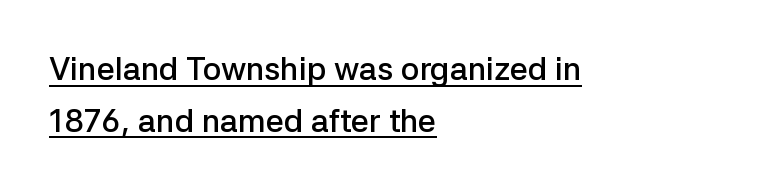
The designer went with a sans here, leaving each stem footless. Unlike italic type, these characters show no tilt at all. Note the varied advance widths — an 'i' is clearly narrower than an 'm'. The font is running at a semibold setting, under full bold. Underlining? Definitely there. The lines sit at an ordinary, default distance from one another.
